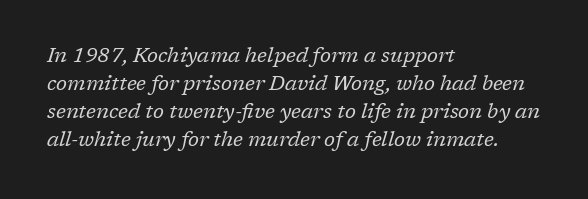
Q: Is the text bold? A: No.
Q: Is the text italic (slanted)? A: Yes, it leans right by about 17 degrees.
Q: Is the text underlined? A: No.
Q: How is the paragraph aligned? A: Left-aligned.
Q: Is the spacing between letters normal or unusually wide? A: Normal.
Q: Is the spacing between lines tight, normal or loose? A: Normal.
